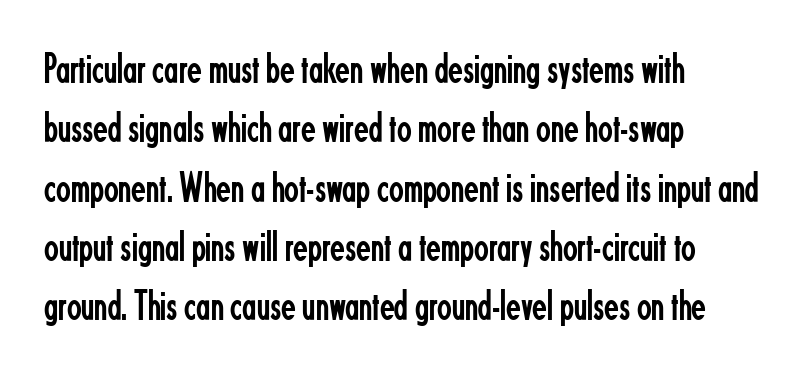
{"serif": "no", "italic": "no", "bold": "no", "weight": "regular", "width": "condensed", "stroke_contrast": "low", "x_height": "small", "monospaced": "no", "underline": "no", "align": "left", "line_spacing": "normal", "line_spacing_ratio": 1.38, "letter_spacing": "normal", "letter_spacing_em": 0.0, "glyph_px": 43}
